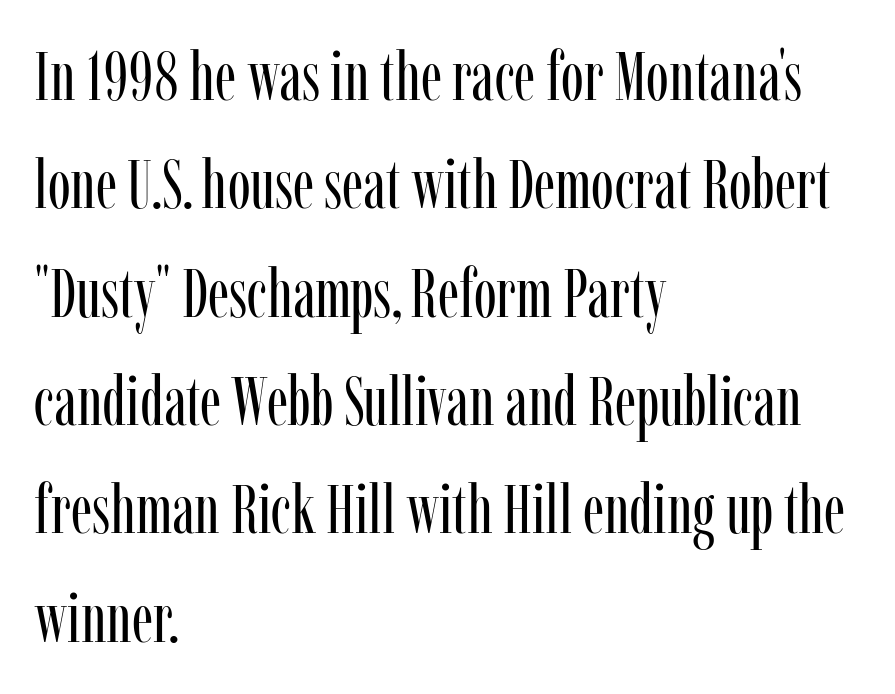
{"serif": "yes", "italic": "no", "bold": "no", "weight": "regular", "width": "condensed", "stroke_contrast": "low", "x_height": "medium", "monospaced": "no", "underline": "no", "align": "left", "line_spacing": "normal", "line_spacing_ratio": 1.57, "letter_spacing": "normal", "letter_spacing_em": 0.0, "glyph_px": 69}
